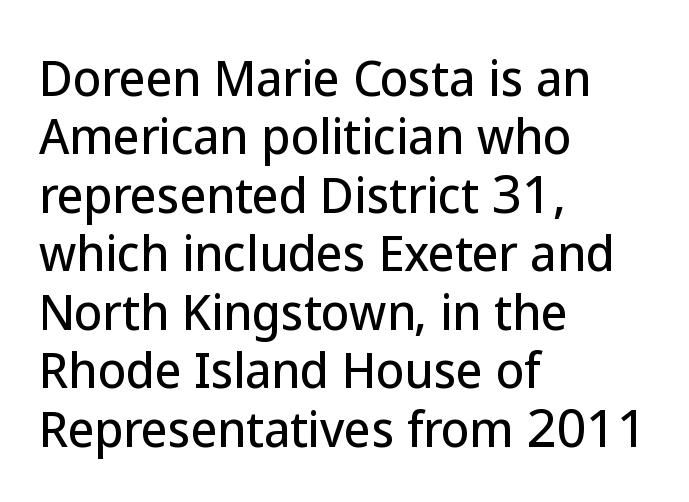
{"serif": "no", "italic": "no", "width": "normal", "stroke_contrast": "low", "x_height": "medium", "monospaced": "no", "underline": "no", "align": "left", "line_spacing": "normal", "line_spacing_ratio": 1.27, "letter_spacing": "normal", "letter_spacing_em": 0.0, "glyph_px": 46}
